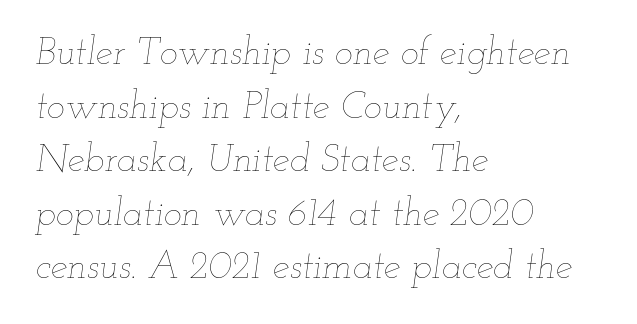
The image shows 38 px thin, wide type, italic (leaning right); set left-aligned, normal line spacing (1.41x), normal letter spacing, not underlined; low stroke contrast and a small x-height.
